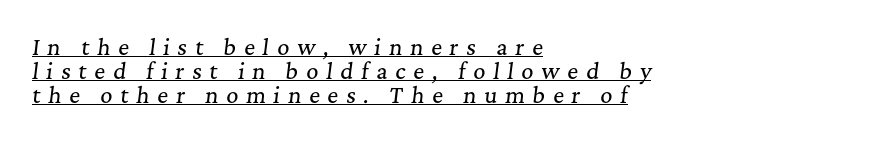
Q: Is the text italic (slanted)? A: Yes, it leans right by about 7 degrees.
Q: Is the text underlined? A: Yes.
Q: How is the paragraph aligned? A: Left-aligned.
Q: Is the spacing between letters normal or unusually wide? A: Unusually wide.
Q: Is the spacing between lines tight, normal or loose? A: Tight.
